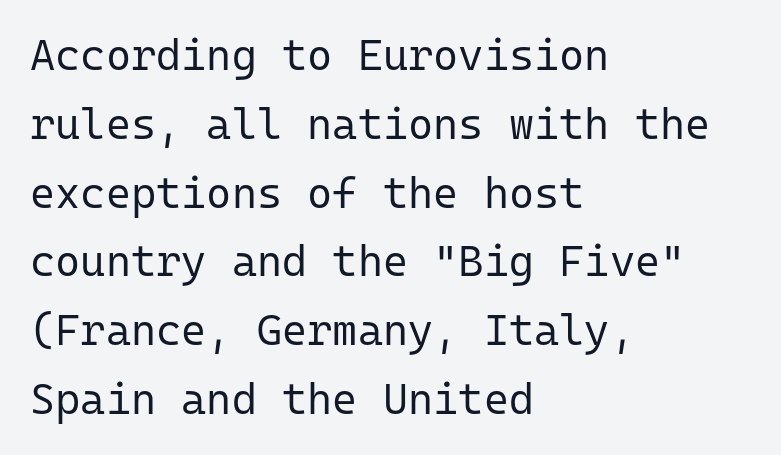
Q: Is the text bold? A: No.
Q: Is the text italic (slanted)? A: No, it is upright.
Q: Is the typeface a serif or a sans-serif typeface? A: Sans-serif.
Q: Is the text underlined? A: No.
Q: How is the paragraph aligned? A: Left-aligned.
Q: Is the spacing between letters normal or unusually wide? A: Normal.
Q: Is the spacing between lines tight, normal or loose? A: Normal.
Q: Width (condensed, normal, or wide)? A: Normal.
Q: Stroke contrast? A: Low.
Q: x-height? A: Medium.
Q: Monospaced? A: Yes.
